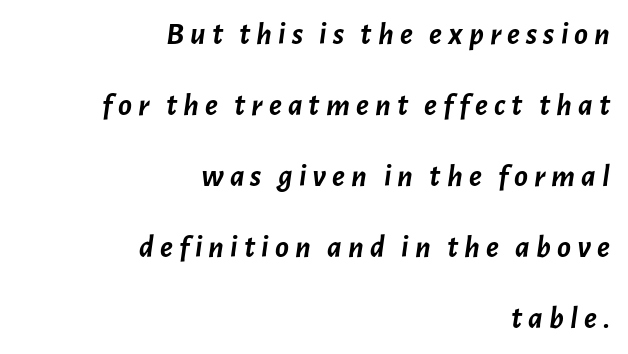
An italicized treatment has been applied to the whole sample. Chunky letters — that's bold for sure. Caption: multi-line text, flush right, ragged left. This rendering features lettering with no underline.
